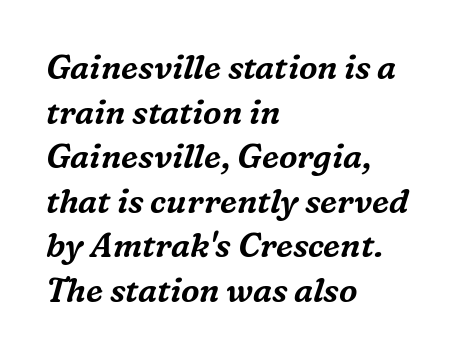
Q: Is the text italic (slanted)? A: Yes, it leans right by about 16 degrees.
Q: Is the typeface a serif or a sans-serif typeface? A: Serif.
Q: Is the text underlined? A: No.
Q: How is the paragraph aligned? A: Left-aligned.
Q: Is the spacing between letters normal or unusually wide? A: Normal.
Q: Is the spacing between lines tight, normal or loose? A: Normal.
Q: Width (condensed, normal, or wide)? A: Normal.
Q: Stroke contrast? A: Medium.
Q: x-height? A: Medium.
Q: Monospaced? A: No.
